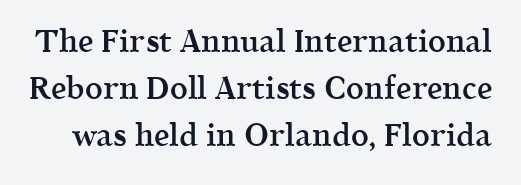
{"serif": "yes", "italic": "no", "bold": "semi", "weight": "semibold", "width": "normal", "x_height": "medium", "monospaced": "no", "underline": "no", "line_spacing": "normal", "line_spacing_ratio": 1.52, "letter_spacing": "normal", "letter_spacing_em": 0.0, "glyph_px": 31}
